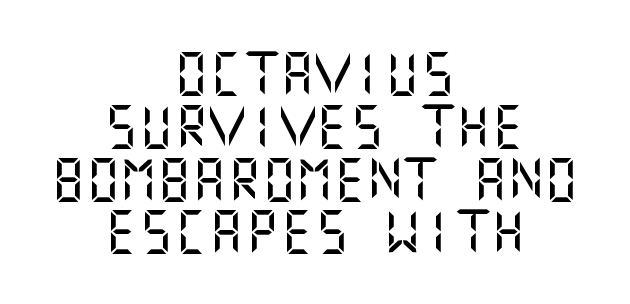
Just letters on the line, the space beneath them empty. The letters carry no serifs — their stems end cleanly without finishing strokes. Horizontally, the lines are justified to the midpoint only. Does the lettering tilt? It doesn't — this is upright.
